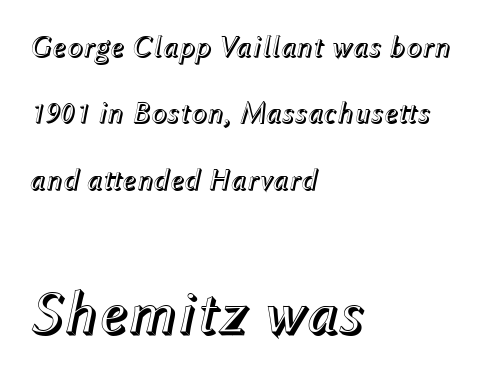
Q: Is the text italic (slanted)? A: Yes, it leans right by about 12 degrees.
Q: Is the text underlined? A: No.
Q: How is the paragraph aligned? A: Left-aligned.
Q: Is the spacing between letters normal or unusually wide? A: Normal.
Q: Is the spacing between lines tight, normal or loose? A: Loose.
Q: Which block of text is set in a larger size, the first (top) or the second (bottom)? A: The second (bottom) one.
Q: Width (condensed, normal, or wide)? A: Normal.
Q: x-height? A: Medium.
Q: Monospaced? A: No.
